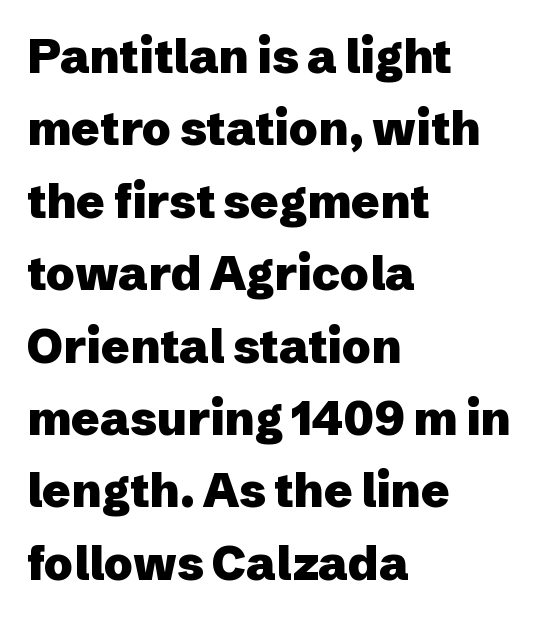
Here the glyphs are tracked normally, forming tight word shapes. A sans-serif font was chosen for this passage. The letters stand straight up with perfectly vertical stems. Successive baselines arrive at the customary interval. The letters advance in unequal steps, a hallmark of proportional type.
